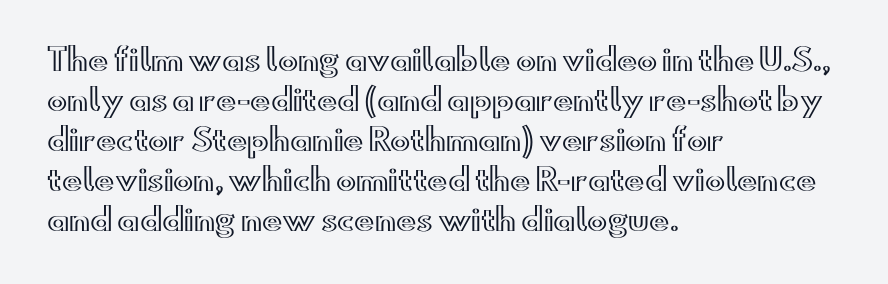
Q: Is the text italic (slanted)? A: No, it is upright.
Q: Is the text underlined? A: No.
Q: How is the paragraph aligned? A: Left-aligned.
Q: Is the spacing between letters normal or unusually wide? A: Normal.
Q: Is the spacing between lines tight, normal or loose? A: Normal.
Q: Width (condensed, normal, or wide)? A: Wide.
Q: x-height? A: Small.
Q: Monospaced? A: No.
